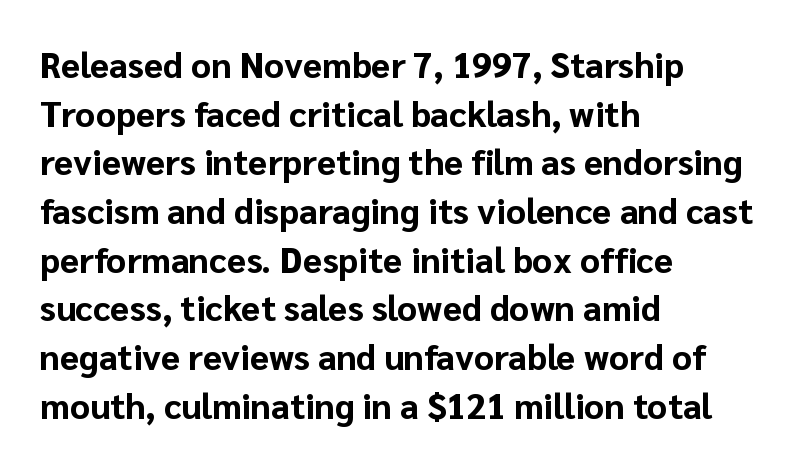
The letters sit at their default tracking, neither squeezed nor spread. The lines sit at an ordinary, default distance from one another. On the weight axis this lands at bold, roughly 700. The characters display no serif detailing; their extremities are plain. Character widths vary here, with narrow letters taking less room than wide ones. When letters stand straight like this, we call the style roman or upright.
